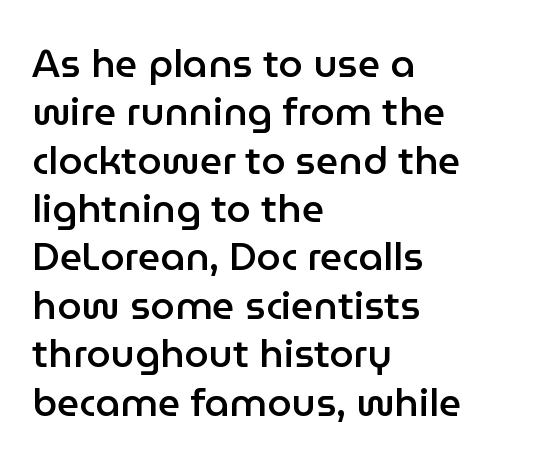
Rendered with straight, roman letterforms. Between one letter and the next there's only the usual sliver of space. A bit beefed up — I'd call it semibold rather than bold. Is the block centered? No — it sits flush against the left margin. The zone under the glyphs is completely vacant. Nope, no serifs anywhere on these letters.
